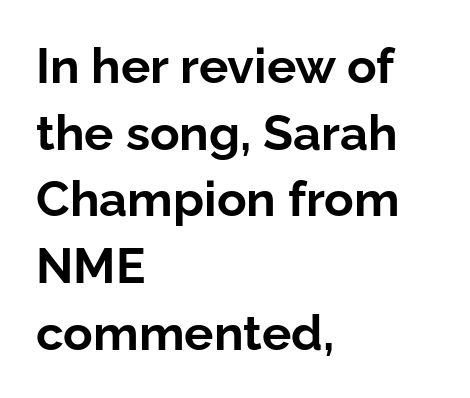
The image shows 49 px bold sans-serif type, upright; set left-aligned, normal line spacing (1.36x), normal letter spacing, not underlined; low stroke contrast and a medium x-height.
